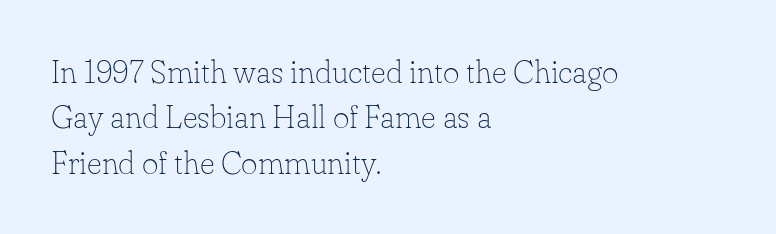
{"serif": "yes", "italic": "no", "bold": "no", "weight": "thin", "width": "normal", "stroke_contrast": "low", "x_height": "small", "monospaced": "no", "underline": "no", "align": "left", "line_spacing": "normal", "line_spacing_ratio": 1.42, "letter_spacing": "normal", "letter_spacing_em": 0.0, "glyph_px": 32}
